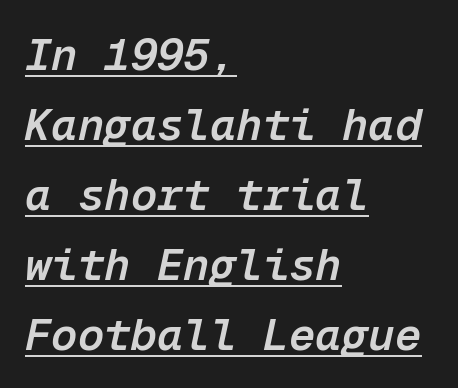
The image shows 44 px semibold type, italic (leaning right), monospaced; set left-aligned, normal line spacing (1.59x), normal letter spacing, underlined; low stroke contrast and a medium x-height.
